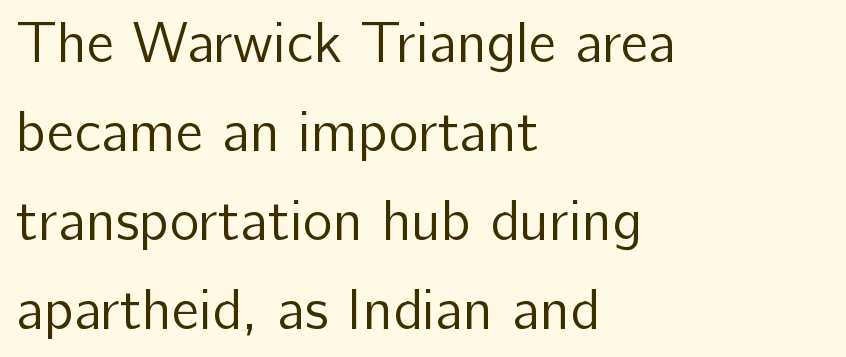
{"serif": "no", "italic": "no", "bold": "no", "weight": "regular", "width": "normal", "stroke_contrast": "low", "x_height": "medium", "monospaced": "no", "underline": "no", "align": "left", "line_spacing": "normal", "line_spacing_ratio": 1.56, "letter_spacing": "normal", "letter_spacing_em": 0.0, "glyph_px": 57}
